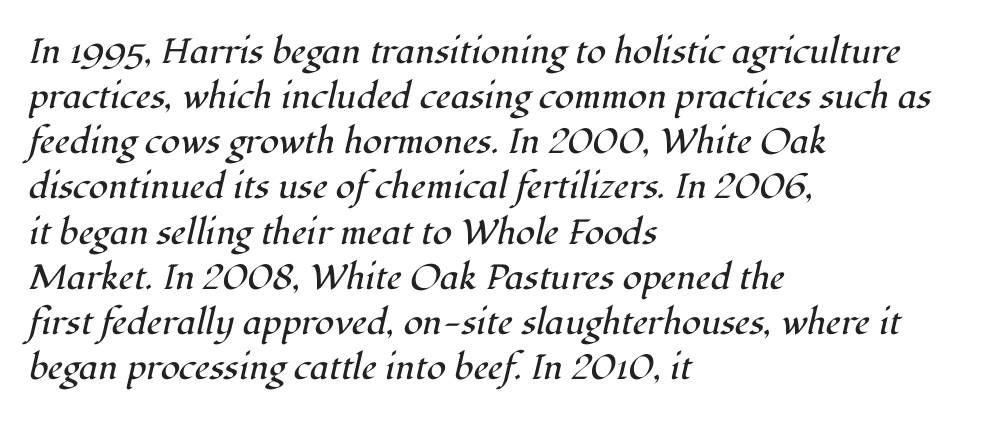
The image shows 35 px regular-weight serif type, italic (leaning right); set left-aligned, normal line spacing (1.29x), normal letter spacing, not underlined; high stroke contrast and a medium x-height.
